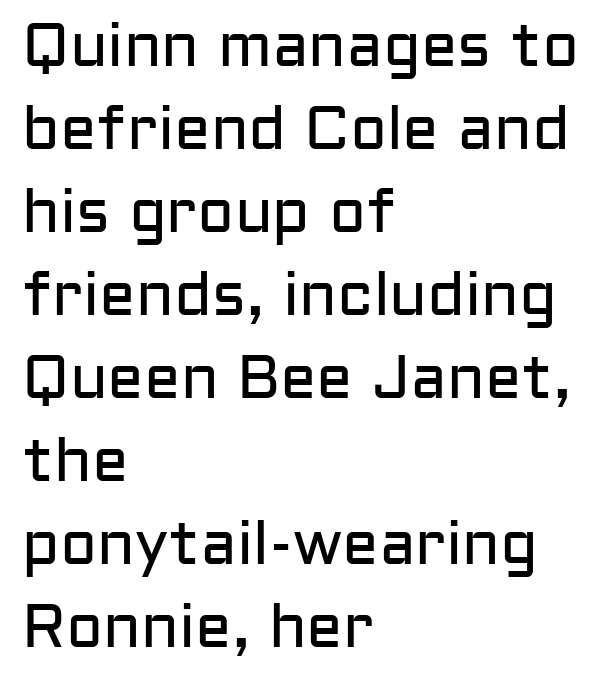
The image shows 61 px regular-weight sans-serif type, upright; set left-aligned, normal line spacing (1.36x), normal letter spacing, not underlined; low stroke contrast and a medium x-height.
